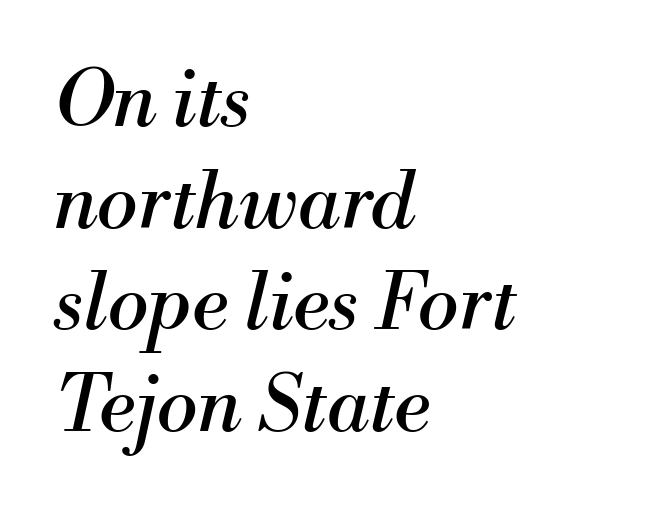
The image shows 77 px regular-weight serif type, italic (leaning right); set left-aligned, normal line spacing (1.32x), normal letter spacing, not underlined; medium stroke contrast and a small x-height.
